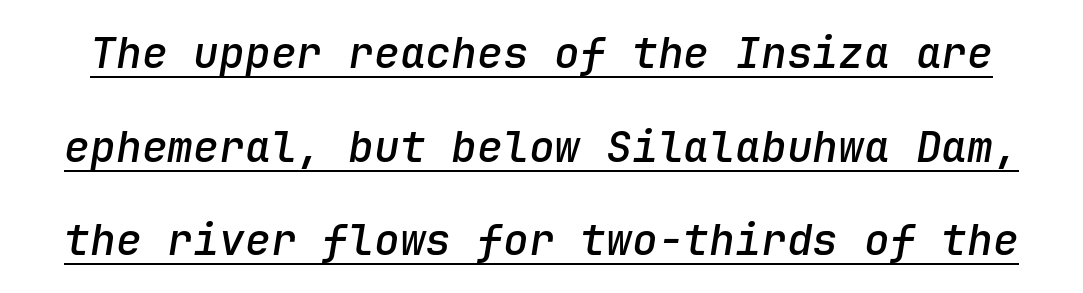
The image shows 43 px semibold type, italic (leaning right), monospaced; set loose line spacing (2.18x), normal letter spacing, underlined; low stroke contrast and a medium x-height.
